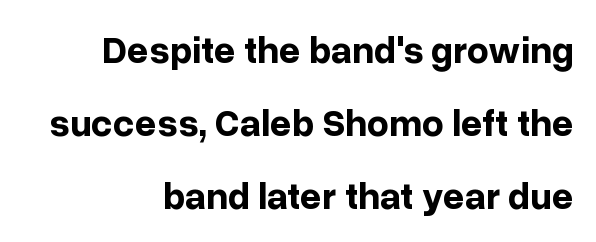
{"serif": "no", "italic": "no", "bold": "yes", "weight": "bold", "width": "normal", "stroke_contrast": "low", "x_height": "medium", "monospaced": "no", "underline": "no", "align": "right", "line_spacing": "loose", "line_spacing_ratio": 1.92, "letter_spacing": "normal", "letter_spacing_em": 0.0, "glyph_px": 38}
